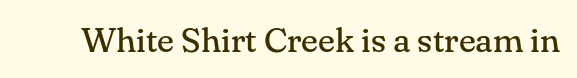
The letters stand upright; this is a roman face. Little horizontal feet cap the strokes, marking this as serif type. Beneath every word, the page is bare. This rendering leaves character spacing at its baseline value. The face looks like a standard text weight, possibly lighter. The rendering uses natural spacing where letterforms have individual widths.
